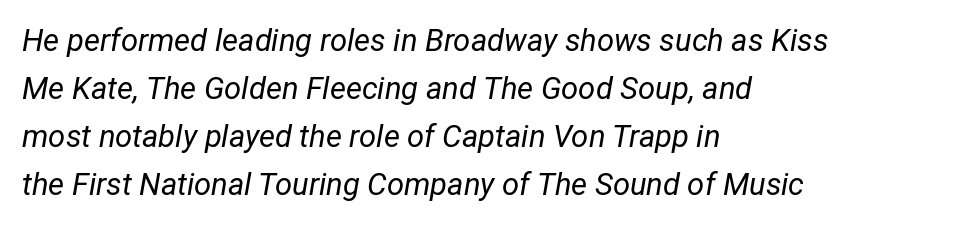
Caption: multi-line text, flush left, ragged right. Letter spacing: default. Weight: in the light-to-regular range. This sample keeps an unexceptional amount of space between lines. Italic? Definitely — the glyphs are oblique.
